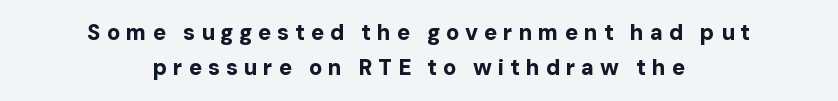
The image shows 22 px bold type, upright; set centered, normal line spacing (1.6x), unusually wide letter spacing (+0.26 em), not underlined.
